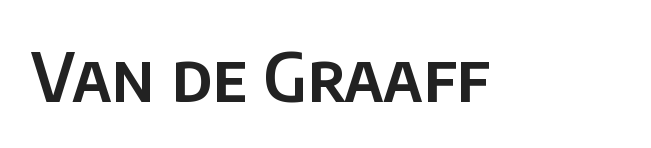
Q: Is the text italic (slanted)? A: No, it is upright.
Q: Is the typeface a serif or a sans-serif typeface? A: Sans-serif.
Q: Is the text underlined? A: No.
Q: Is the spacing between letters normal or unusually wide? A: Normal.
Q: Width (condensed, normal, or wide)? A: Normal.
Q: Stroke contrast? A: Low.
Q: x-height? A: Large.
Q: Monospaced? A: No.
